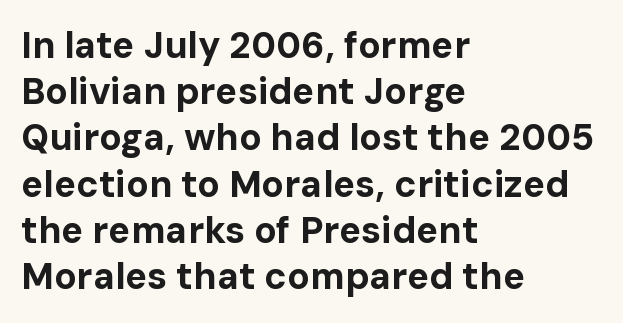
The image shows 37 px bold sans-serif type, upright; set left-aligned, normal line spacing (1.25x), normal letter spacing, not underlined; low stroke contrast and a medium x-height.
